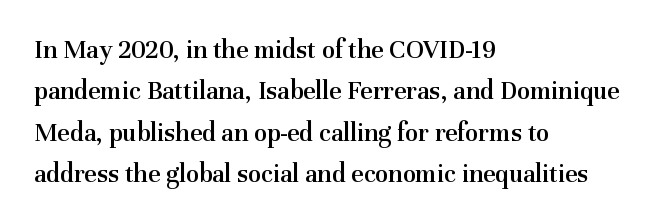
The image shows 27 px text type, upright; set left-aligned, normal line spacing (1.53x), normal letter spacing, not underlined.
